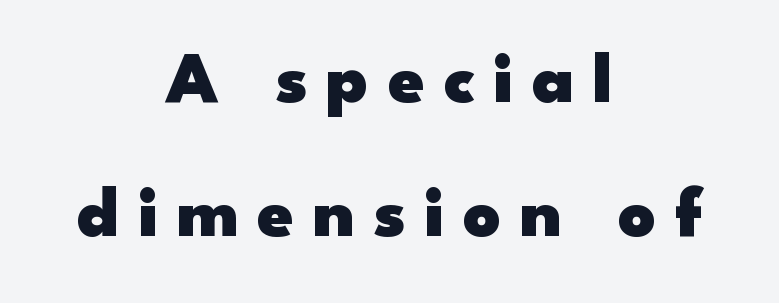
{"serif": "no", "italic": "no", "bold": "yes", "weight": "heavy", "width": "wide", "stroke_contrast": "low", "x_height": "small", "monospaced": "no", "underline": "no", "align": "center", "line_spacing_ratio": 1.83, "letter_spacing": "wide", "letter_spacing_em": 0.25, "glyph_px": 73}
